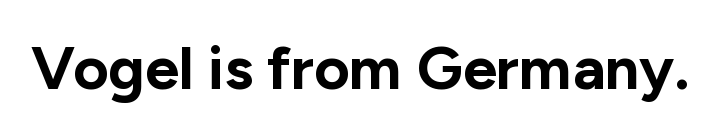
This sample uses plain, unmodified letter spacing. Bold? Absolutely — the strokes are thick and heavy. Note: no serifs on the glyphs. The type sits square on the baseline with zero lean. Plain, unruled lines of type.
